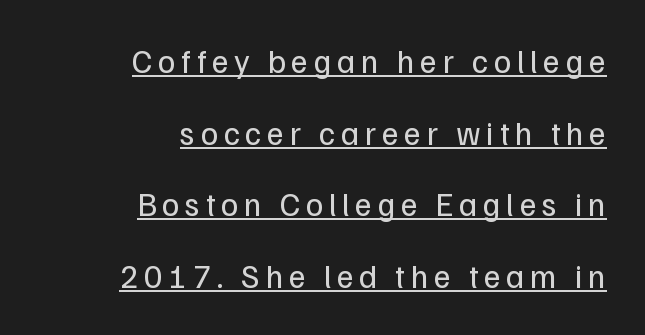
{"serif": "no", "italic": "no", "bold": "no", "weight": "regular", "width": "normal", "stroke_contrast": "low", "x_height": "medium", "monospaced": "no", "underline": "yes", "align": "right", "line_spacing": "loose", "line_spacing_ratio": 2.17, "glyph_px": 33}
